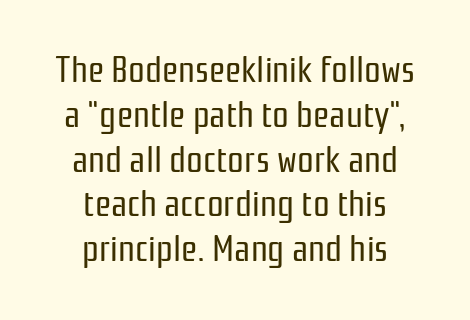
Each letter keeps its own natural width here, so spacing adapts to shape. Standard letterfit; no display-style spreading of the glyphs. Quick note: underline off. The lines in this sample share a center point and differ in where they start and stop. This is the regular roman posture of the typeface.
